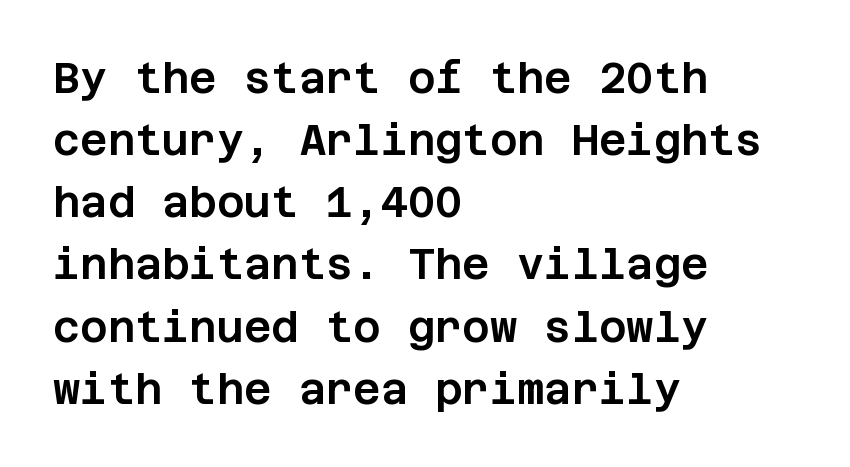
{"serif": "no", "italic": "no", "width": "normal", "stroke_contrast": "low", "x_height": "large", "underline": "no", "align": "left", "line_spacing": "normal", "line_spacing_ratio": 1.48, "letter_spacing": "normal", "letter_spacing_em": 0.0, "glyph_px": 42}
